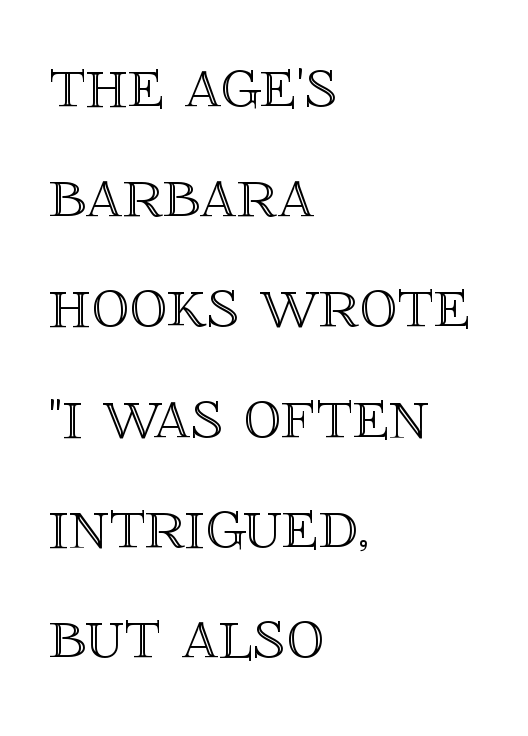
A normal amount of white space separates one row of letters from the next. These lines keep a tight, regular rhythm from letter to letter. The lettering holds an erect, upright posture throughout. A clean baseline with only descenders dipping below it.
